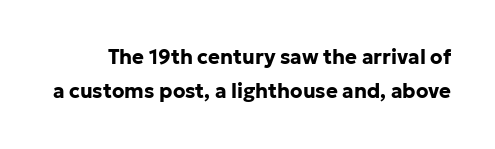
{"italic": "no", "bold": "yes", "underline": "no", "line_spacing_ratio": 1.71, "letter_spacing": "normal", "letter_spacing_em": 0.0, "glyph_px": 20}
